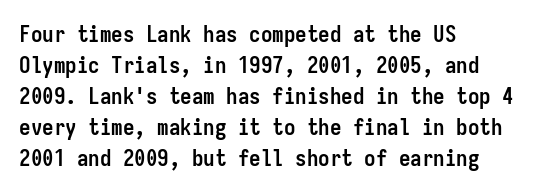
Q: Is the text bold? A: Yes.
Q: Is the text italic (slanted)? A: No, it is upright.
Q: Is the text underlined? A: No.
Q: How is the paragraph aligned? A: Left-aligned.
Q: Is the spacing between letters normal or unusually wide? A: Normal.
Q: Is the spacing between lines tight, normal or loose? A: Normal.
